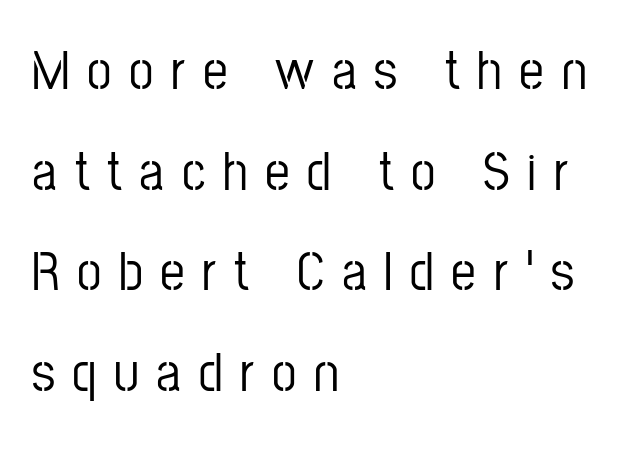
The image shows 55 px condensed sans-serif type, upright; set left-aligned, line spacing 1.83x, unusually wide letter spacing (+0.32 em), not underlined; low stroke contrast and a medium x-height.
